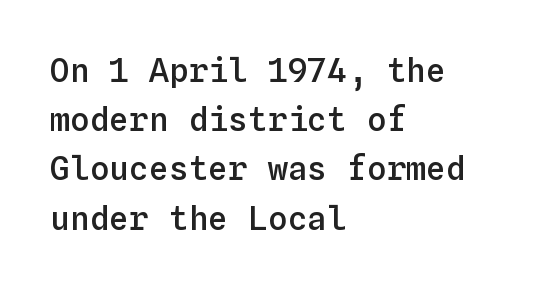
The image shows 33 px semibold type, upright, monospaced; set left-aligned, normal line spacing (1.49x), normal letter spacing, not underlined; low stroke contrast and a medium x-height.
